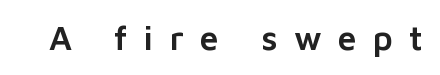
A typesetter would mark this as roman, not italic. You could only call the tracking loose — the letters float apart. Nothing sits at the stroke ends, so this counts as sans-serif. Varying glyph widths throughout — classic text-font behaviour. The words here are not underlined.
